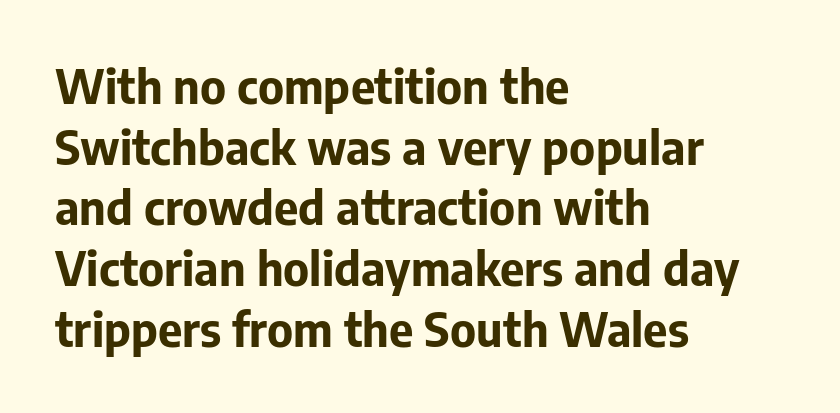
{"serif": "no", "italic": "no", "bold": "yes", "weight": "bold", "width": "normal", "stroke_contrast": "low", "x_height": "medium", "monospaced": "no", "underline": "no", "align": "left", "line_spacing": "normal", "line_spacing_ratio": 1.29, "letter_spacing": "normal", "letter_spacing_em": 0.0, "glyph_px": 47}
